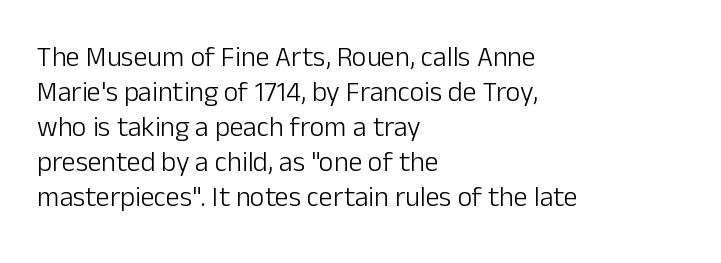
The vertical gap from one line to the next is medium. Each line starts at the same left margin while the right side varies. Anything drawn beneath the words? Only blank space. Look at the bottom of the vertical strokes: they stop flat, with no serifs. The letters stand upright; this is a roman face. Bold? No — there's no thickening of the strokes.
